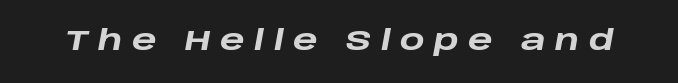
Q: Is the text bold? A: Yes.
Q: Is the text italic (slanted)? A: Yes, it leans right by about 10 degrees.
Q: Is the text underlined? A: No.
Q: Is the spacing between letters normal or unusually wide? A: Unusually wide.
Q: Width (condensed, normal, or wide)? A: Wide.
Q: Stroke contrast? A: Low.
Q: x-height? A: Large.
Q: Monospaced? A: No.
